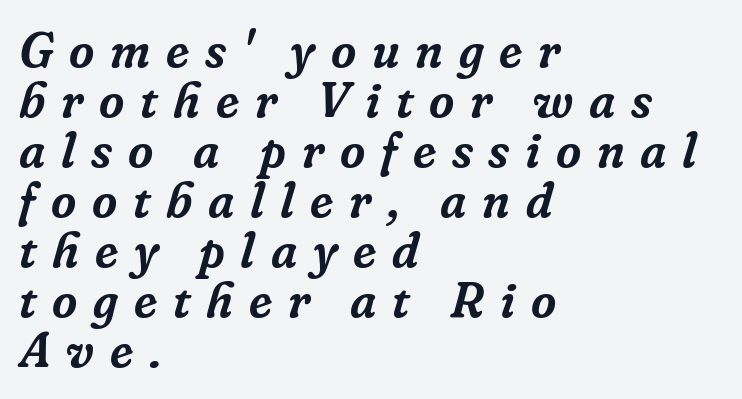
Display-style spreading of the glyphs; the letterfit is very open. Every row of glyphs begins at an identical x-position on the left. Is this a fixed-width face? No — the glyphs have proportional, varying widths. Summary of vertical rhythm: compact, with narrow interline spacing. Serifs: yes, visible at the terminals of the letterforms.
